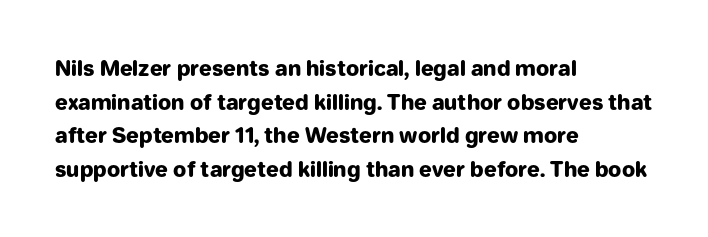
{"italic": "no", "bold": "yes", "underline": "no", "align": "left", "line_spacing": "normal", "line_spacing_ratio": 1.6, "letter_spacing": "normal", "letter_spacing_em": 0.0, "glyph_px": 21}
